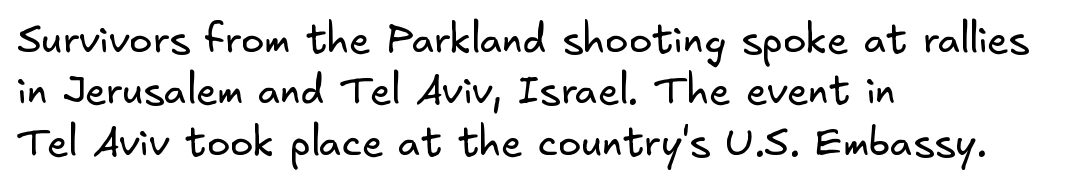
The image shows 39 px regular-weight sans-serif type; set left-aligned, normal line spacing (1.32x), normal letter spacing, not underlined; low stroke contrast and a small x-height.
